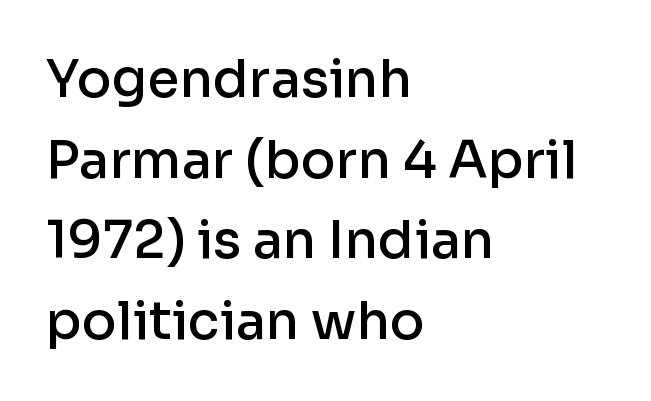
The image shows 52 px semibold sans-serif type, upright; set left-aligned, normal line spacing (1.55x), normal letter spacing, not underlined; low stroke contrast and a medium x-height.
